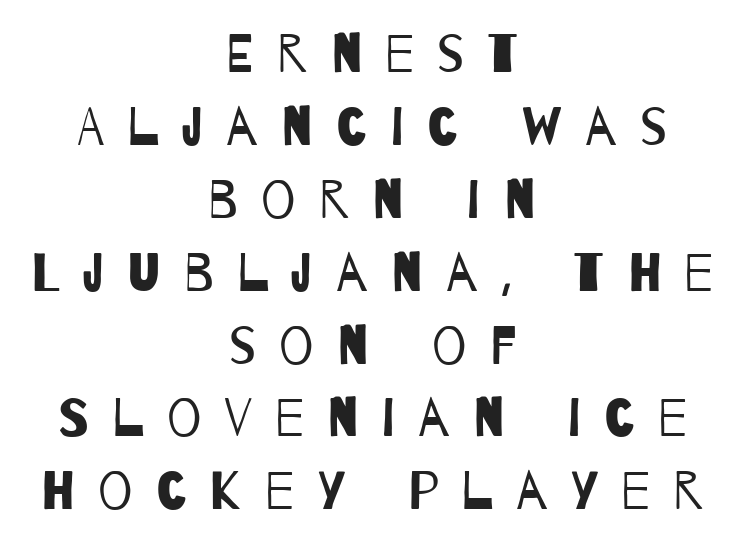
The image shows 54 px regular-weight, condensed sans-serif type; set centered, normal line spacing (1.35x), unusually wide letter spacing (+0.43 em), not underlined; low stroke contrast and a large x-height.
